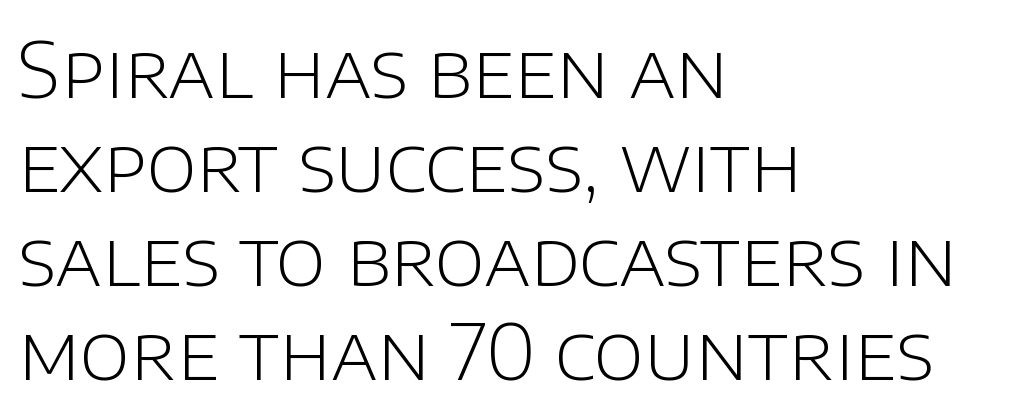
{"serif": "no", "italic": "no", "bold": "no", "weight": "light", "width": "normal", "stroke_contrast": "low", "x_height": "large", "monospaced": "no", "underline": "no", "align": "left", "line_spacing_ratio": 1.22, "letter_spacing": "normal", "letter_spacing_em": 0.0, "glyph_px": 77}
